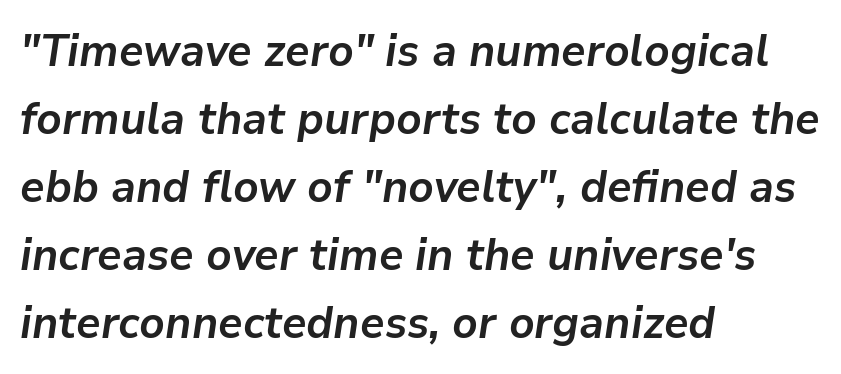
The image shows 45 px semibold type, italic (leaning right); set left-aligned, normal line spacing (1.51x), normal letter spacing, not underlined; low stroke contrast and a medium x-height.
